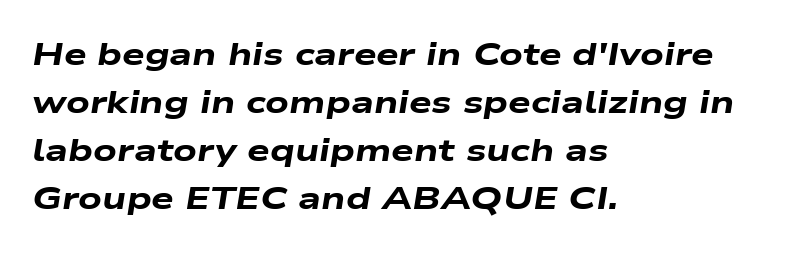
{"italic": "yes", "lean": "right", "slant_degrees": 9, "bold": "yes", "weight": "heavy", "width": "wide", "stroke_contrast": "low", "x_height": "medium", "monospaced": "no", "underline": "no", "align": "left", "line_spacing": "normal", "line_spacing_ratio": 1.5, "letter_spacing": "normal", "letter_spacing_em": 0.0, "glyph_px": 32}
